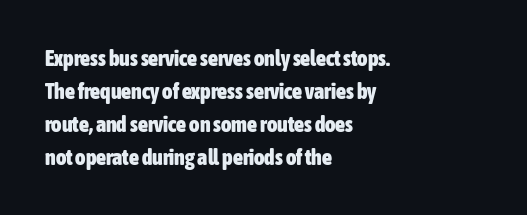
You'd pick this weight for a headline — it's a proper bold. The lettering holds an erect, upright posture throughout. Glance below the letters and you will spot only blank space. Layout note: lines flush left. Characters follow at the spacing the type designer built in. These lines sit exactly where default settings would place them.
